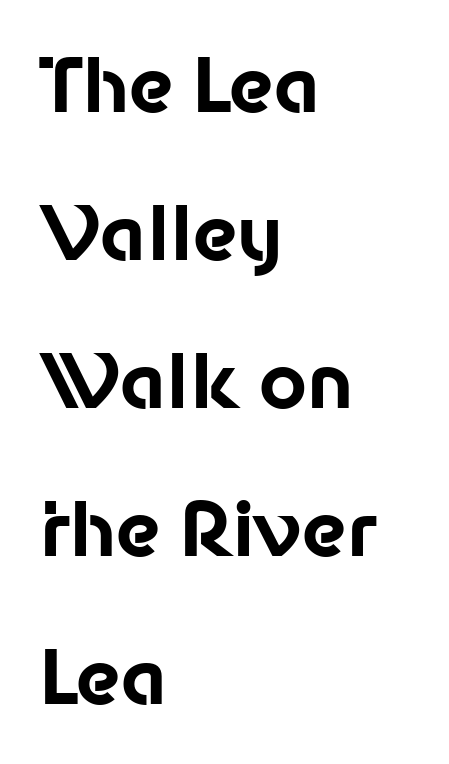
{"serif": "no", "italic": "no", "bold": "yes", "weight": "bold", "width": "normal", "stroke_contrast": "low", "x_height": "medium", "monospaced": "no", "underline": "no", "align": "left", "line_spacing": "loose", "line_spacing_ratio": 2.0, "letter_spacing": "normal", "letter_spacing_em": 0.0, "glyph_px": 74}
